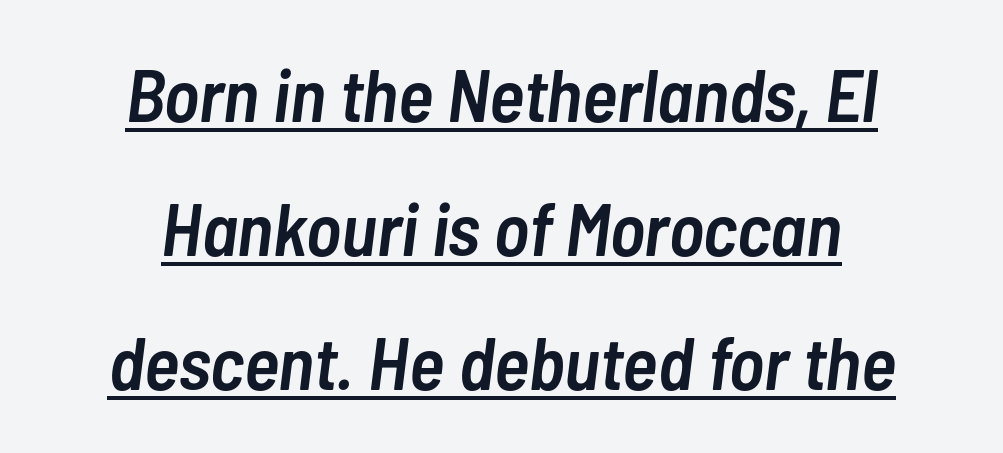
Q: Is the text bold? A: Semi-bold.
Q: Is the text italic (slanted)? A: Yes, it leans right by about 7 degrees.
Q: Is the text underlined? A: Yes.
Q: How is the paragraph aligned? A: Centered.
Q: Is the spacing between letters normal or unusually wide? A: Normal.
Q: Width (condensed, normal, or wide)? A: Condensed.
Q: Stroke contrast? A: Low.
Q: x-height? A: Medium.
Q: Monospaced? A: No.
